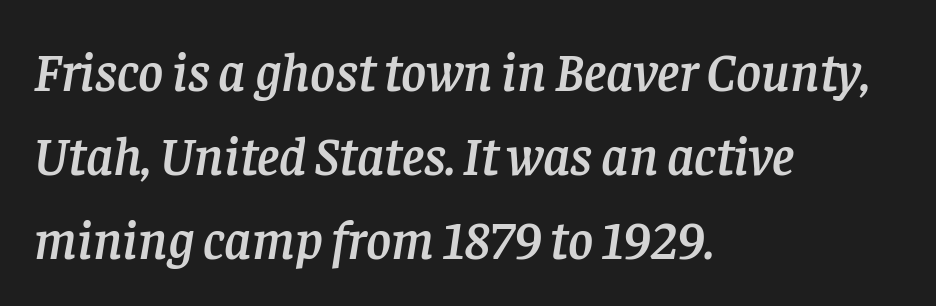
Q: Is the text italic (slanted)? A: Yes, it leans right by about 8 degrees.
Q: Is the typeface a serif or a sans-serif typeface? A: Serif.
Q: Is the text underlined? A: No.
Q: How is the paragraph aligned? A: Left-aligned.
Q: Is the spacing between letters normal or unusually wide? A: Normal.
Q: Is the spacing between lines tight, normal or loose? A: Normal.
Q: Width (condensed, normal, or wide)? A: Normal.
Q: Stroke contrast? A: Low.
Q: x-height? A: Large.
Q: Monospaced? A: No.
